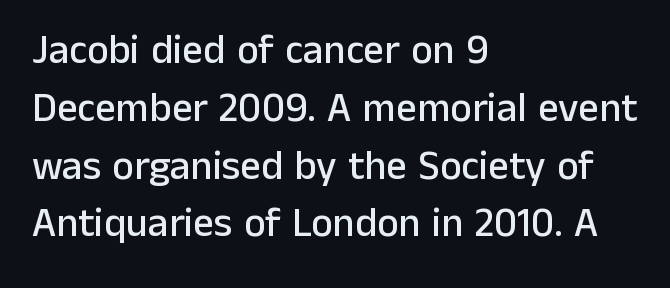
{"serif": "no", "italic": "no", "width": "normal", "stroke_contrast": "low", "x_height": "medium", "monospaced": "no", "underline": "no", "align": "left", "line_spacing": "normal", "line_spacing_ratio": 1.41, "letter_spacing": "normal", "letter_spacing_em": 0.0, "glyph_px": 41}
